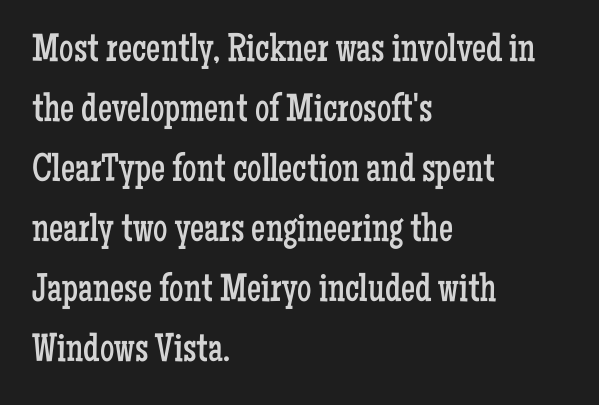
{"serif": "yes", "italic": "no", "bold": "no", "weight": "regular", "width": "condensed", "stroke_contrast": "low", "x_height": "medium", "monospaced": "no", "underline": "no", "align": "left", "line_spacing": "normal", "line_spacing_ratio": 1.5, "letter_spacing": "normal", "letter_spacing_em": 0.0, "glyph_px": 40}
